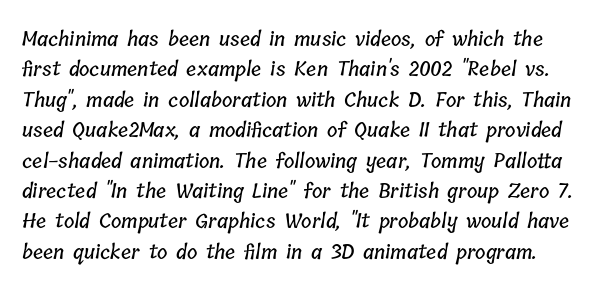
The image shows 20 px text type; set normal line spacing (1.52x), normal letter spacing, not underlined.
